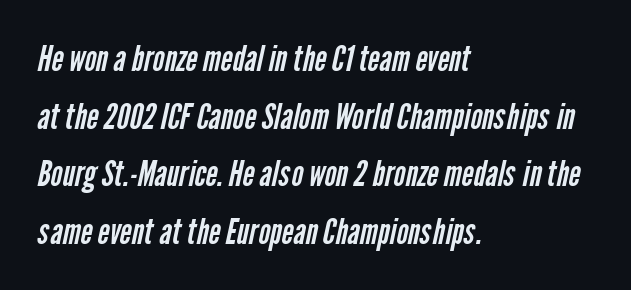
Q: Is the text bold? A: No.
Q: Is the typeface a serif or a sans-serif typeface? A: Sans-serif.
Q: Is the text underlined? A: No.
Q: How is the paragraph aligned? A: Left-aligned.
Q: Is the spacing between letters normal or unusually wide? A: Normal.
Q: Is the spacing between lines tight, normal or loose? A: Normal.
Q: Width (condensed, normal, or wide)? A: Condensed.
Q: Stroke contrast? A: Low.
Q: x-height? A: Medium.
Q: Monospaced? A: No.
